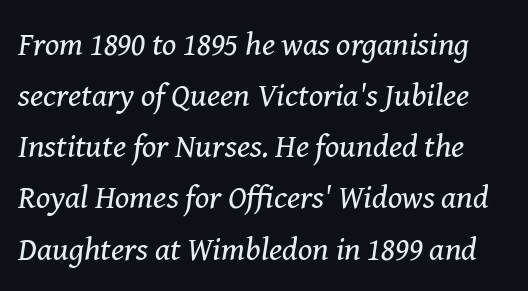
The image shows 33 px regular-weight serif type, italic (leaning right); set normal line spacing (1.55x), normal letter spacing, not underlined; medium stroke contrast and a medium x-height.
